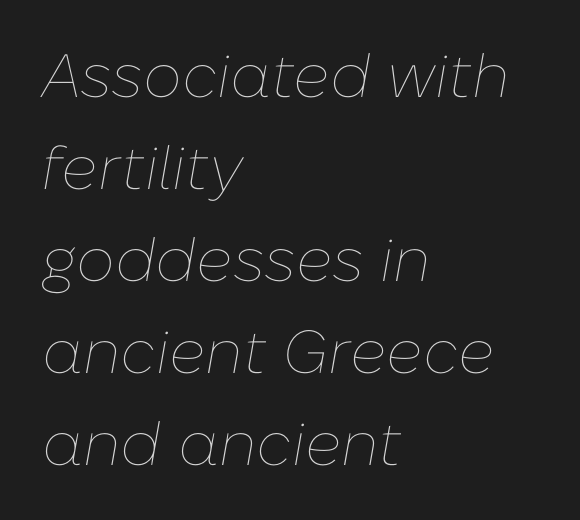
The paragraph shown leans on its left margin. The line-height multiplier appears to be the usual default. Varying glyph widths throughout — classic text-font behaviour. Counters stay open thanks to moderate or lighter strokes. Yep, that's italic — everything's leaning. Letter spacing: default.
